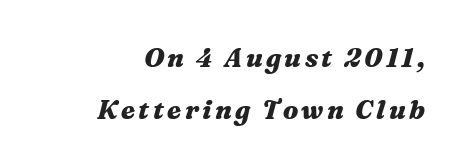
The image shows 26 px bold type, italic (leaning right); set loose line spacing (2.0x), not underlined.
